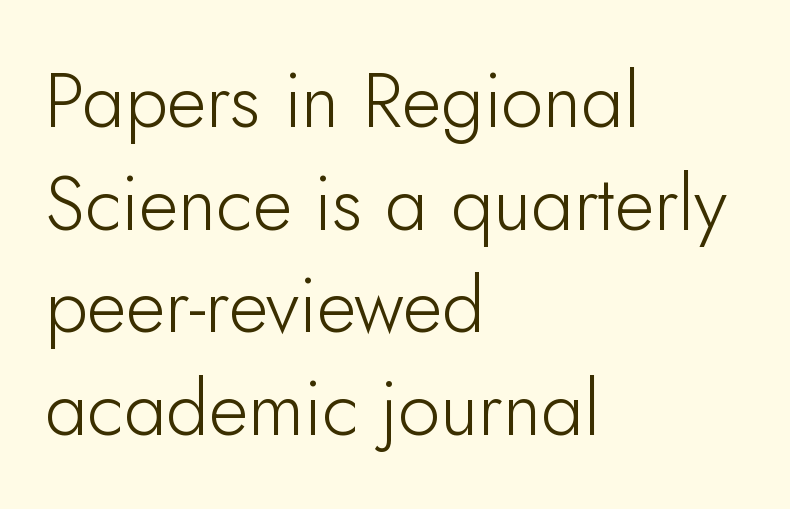
{"serif": "no", "italic": "no", "bold": "no", "weight": "light", "width": "normal", "stroke_contrast": "low", "x_height": "small", "monospaced": "no", "underline": "no", "align": "left", "line_spacing": "normal", "line_spacing_ratio": 1.35, "letter_spacing": "normal", "letter_spacing_em": 0.0, "glyph_px": 76}
